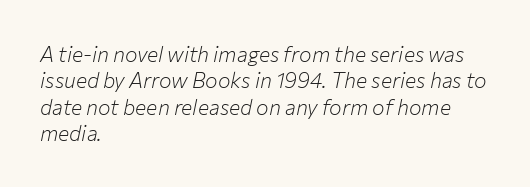
{"italic": "yes", "lean": "right", "slant_degrees": 12, "bold": "no", "underline": "no", "align": "left", "line_spacing": "normal", "line_spacing_ratio": 1.26, "letter_spacing": "normal", "letter_spacing_em": 0.0, "glyph_px": 21}
